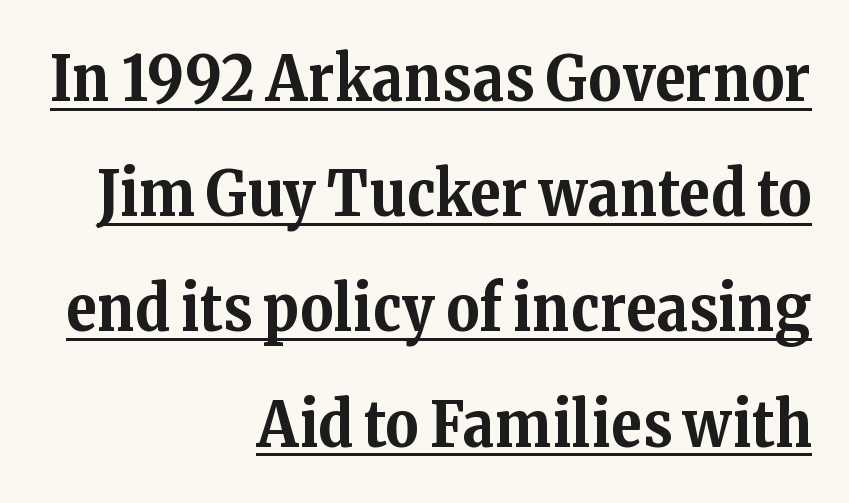
Is there any slant? The stems are plumb. Inter-character spacing is left at the font's built-in metrics. Serif or sans? Serif — the stroke terminals have little feet. The text block is weighted toward the right margin, trailing off unevenly leftward.
